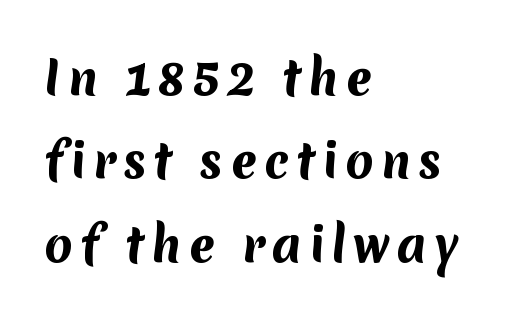
Q: Is the text bold? A: Yes.
Q: Is the typeface a serif or a sans-serif typeface? A: Sans-serif.
Q: Is the text underlined? A: No.
Q: How is the paragraph aligned? A: Left-aligned.
Q: Width (condensed, normal, or wide)? A: Normal.
Q: Stroke contrast? A: Medium.
Q: x-height? A: Medium.
Q: Monospaced? A: No.
